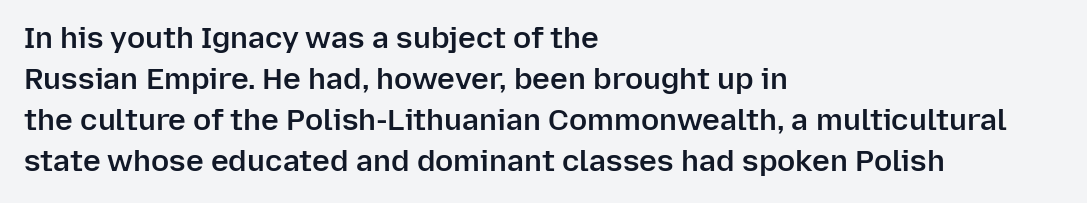
Line spacing here is normal. Beneath every word, the page is bare. The paragraph shown leans on its left margin. These lines are rendered in a variable-pitch font. Every stem runs plumb, perpendicular to the baseline.
